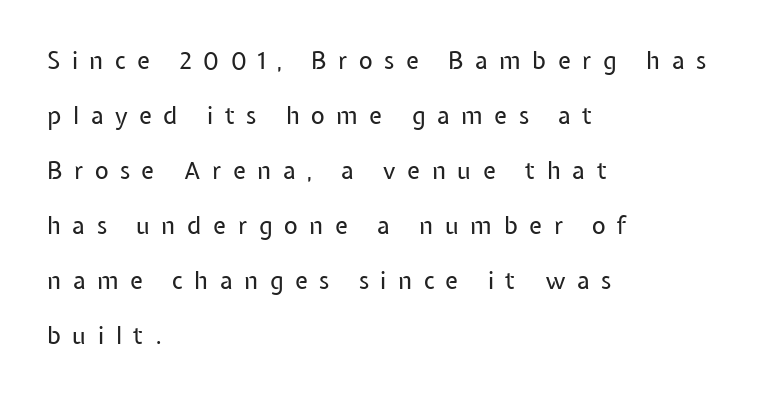
{"italic": "no", "bold": "no", "underline": "no", "align": "left", "line_spacing": "loose", "line_spacing_ratio": 2.29, "letter_spacing": "wide", "letter_spacing_em": 0.48, "glyph_px": 24}
